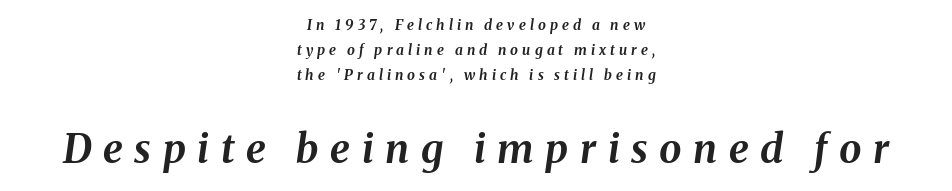
{"italic": "yes", "lean": "right", "slant_degrees": 8, "bold": "yes", "weight": "bold", "width": "normal", "stroke_contrast": "medium", "x_height": "medium", "monospaced": "no", "underline": "no", "align": "center", "line_spacing_ratio": 1.79, "letter_spacing": "wide", "letter_spacing_em": 0.29, "larger_block": "second", "size_ratio": 2.86, "glyph_px": 40}
